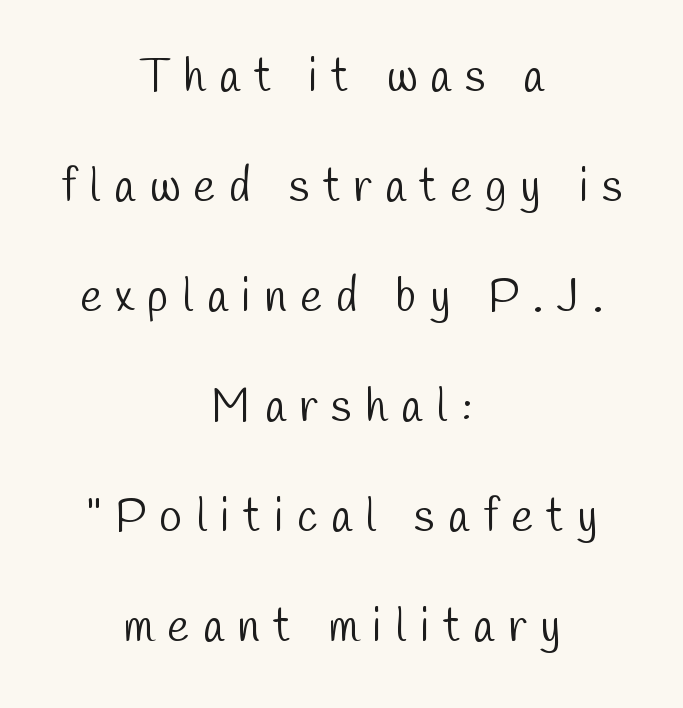
The image shows 46 px light, condensed sans-serif type; set centered, loose line spacing (2.39x), unusually wide letter spacing (+0.3 em), not underlined; low stroke contrast and a medium x-height.
